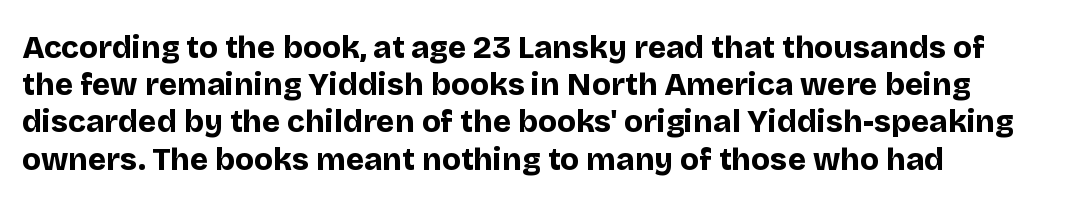
The image shows 31 px bold sans-serif type, upright; set left-aligned, line spacing 1.2x, normal letter spacing, not underlined; low stroke contrast and a large x-height.
